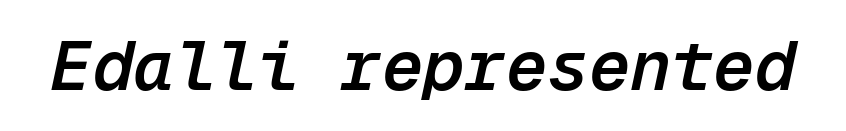
Q: Is the text bold? A: Semi-bold.
Q: Is the text italic (slanted)? A: Yes, it leans right by about 12 degrees.
Q: Is the text underlined? A: No.
Q: Is the spacing between letters normal or unusually wide? A: Normal.
Q: Width (condensed, normal, or wide)? A: Normal.
Q: Stroke contrast? A: Low.
Q: x-height? A: Medium.
Q: Monospaced? A: Yes.
